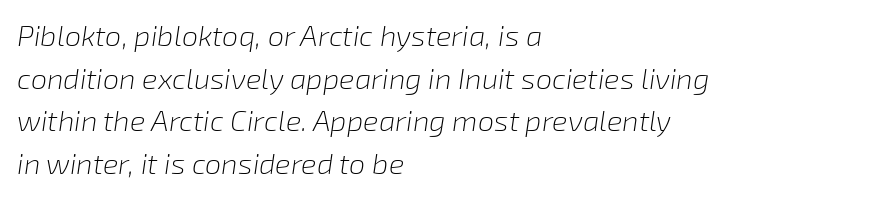
Q: Is the text bold? A: No.
Q: Is the text italic (slanted)? A: Yes, it leans right by about 8 degrees.
Q: Is the text underlined? A: No.
Q: How is the paragraph aligned? A: Left-aligned.
Q: Is the spacing between letters normal or unusually wide? A: Normal.
Q: Is the spacing between lines tight, normal or loose? A: Normal.
Q: Width (condensed, normal, or wide)? A: Normal.
Q: Stroke contrast? A: Low.
Q: x-height? A: Medium.
Q: Monospaced? A: No.
